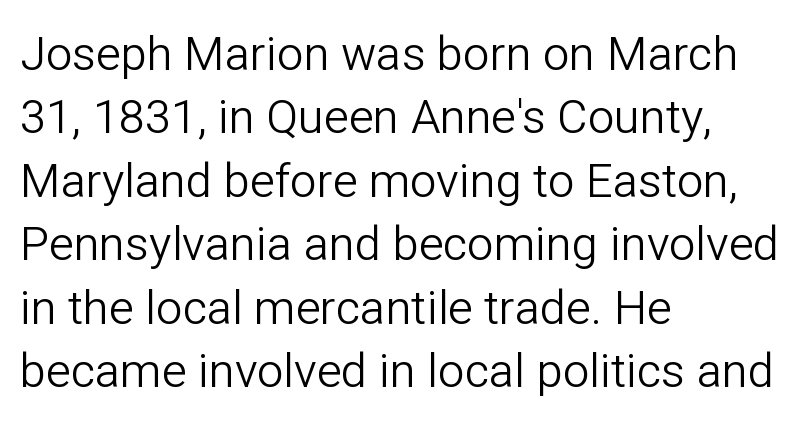
Is there much room between lines? A standard amount, neither cramped nor airy. Do the letters lean? They stand straight. This rendering leaves character spacing at its baseline value. Descenders hang freely into open space. The characters display no serif detailing; their extremities are plain.
